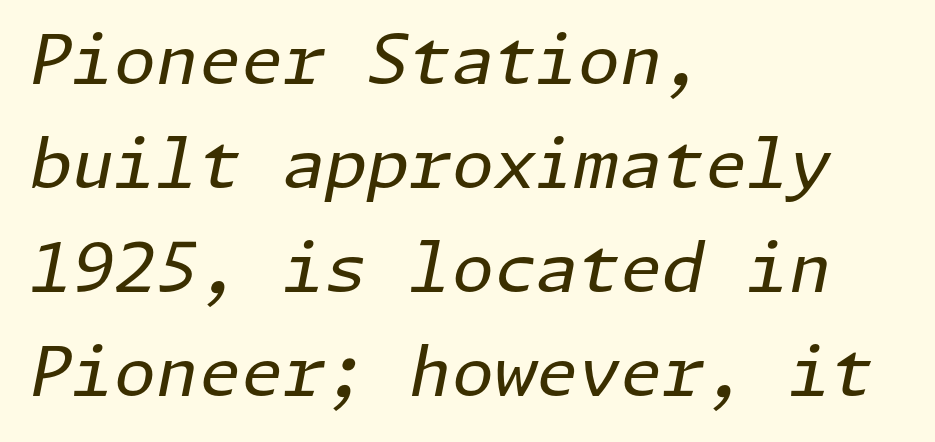
{"italic": "yes", "lean": "right", "slant_degrees": 11, "bold": "no", "weight": "regular", "width": "normal", "stroke_contrast": "low", "x_height": "medium", "underline": "no", "align": "left", "line_spacing": "normal", "line_spacing_ratio": 1.53, "letter_spacing": "normal", "letter_spacing_em": 0.0, "glyph_px": 68}
